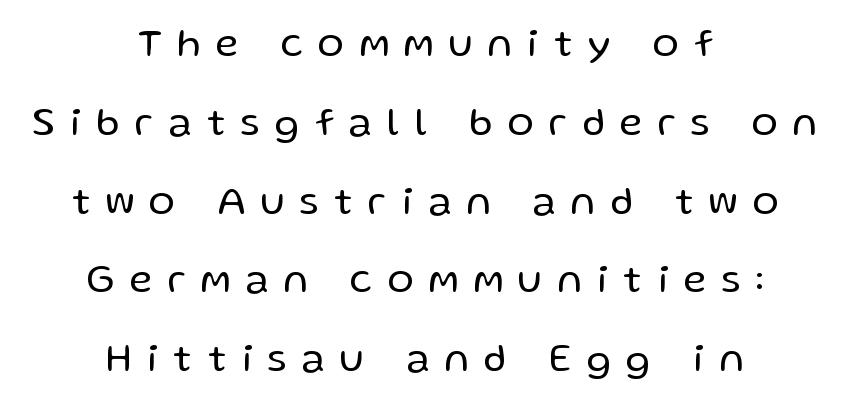
Q: Is the text bold? A: No.
Q: Is the text italic (slanted)? A: No, it is upright.
Q: Is the typeface a serif or a sans-serif typeface? A: Sans-serif.
Q: Is the text underlined? A: No.
Q: How is the paragraph aligned? A: Centered.
Q: Is the spacing between letters normal or unusually wide? A: Unusually wide.
Q: Is the spacing between lines tight, normal or loose? A: Loose.
Q: Width (condensed, normal, or wide)? A: Normal.
Q: Stroke contrast? A: Low.
Q: x-height? A: Medium.
Q: Monospaced? A: No.
